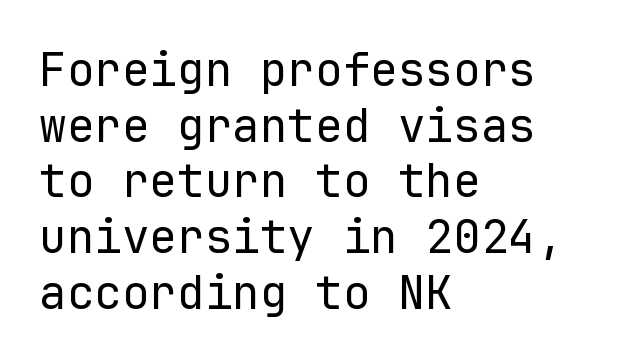
Letterform terminals end flat and unadorned throughout the passage. The passage shown has conventional tracking throughout. You could count columns in this text — the font is strictly monospaced. Vertical stems look standard width or narrower in stroke.
